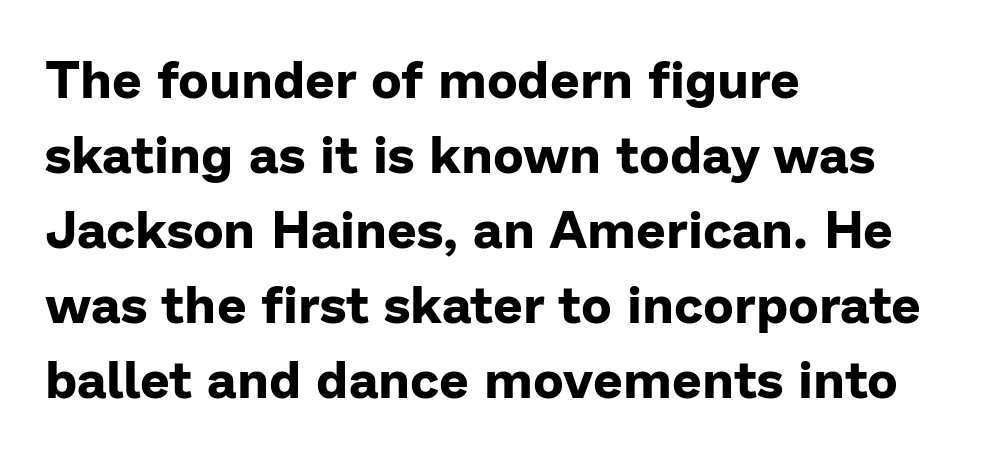
The image shows 52 px bold sans-serif type, upright; set left-aligned, normal line spacing (1.44x), normal letter spacing, not underlined; low stroke contrast and a medium x-height.
